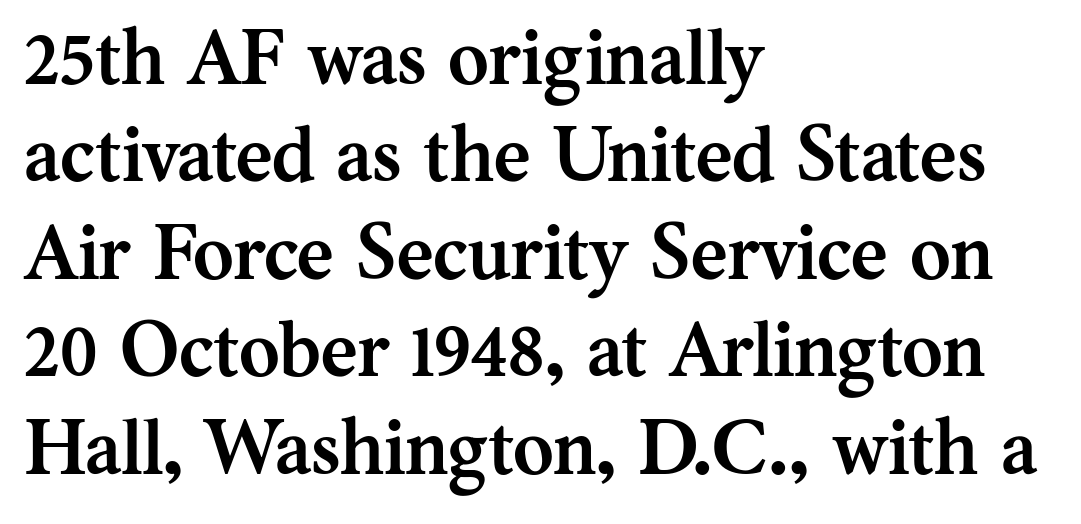
Note: serifs present on the glyphs. Interline gaps are of average width in this sample. One-word summary of the alignment: left. Words appear dense and cohesive because spacing is normal.
